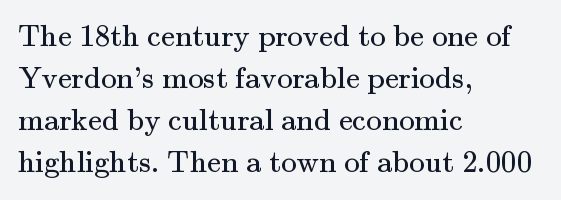
What's the leading like? Ordinary, nothing unusual. Line starts are locked; line ends wander. You could not count columns in this text — the font is proportionally spaced. No italicization has been applied; the sample stays upright. No word sits above an underline. In terms of letterform style, serifs are clearly present.
